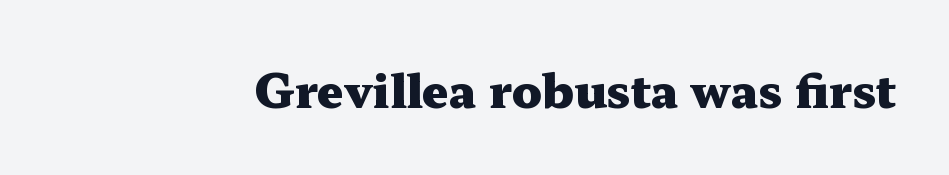
Q: Is the text bold? A: Yes.
Q: Is the text italic (slanted)? A: No, it is upright.
Q: Is the typeface a serif or a sans-serif typeface? A: Serif.
Q: Is the text underlined? A: No.
Q: Is the spacing between letters normal or unusually wide? A: Normal.
Q: Width (condensed, normal, or wide)? A: Wide.
Q: Stroke contrast? A: Medium.
Q: x-height? A: Medium.
Q: Monospaced? A: No.
